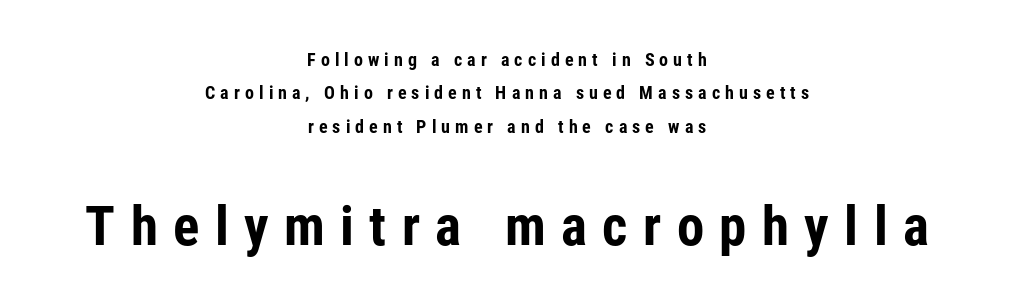
Does the weight exceed regular? Yes, all the way to bold. Look at the tracking — it's clearly loosened, letters drifting apart. Of the two passages, the one underneath uses the larger point size. Underlining? Definitely not there.
